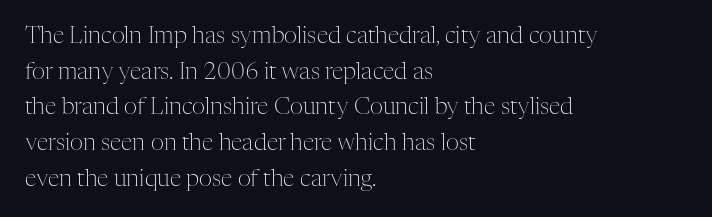
The image shows 23 px text type, upright; set left-aligned, normal line spacing (1.55x), normal letter spacing, not underlined.
